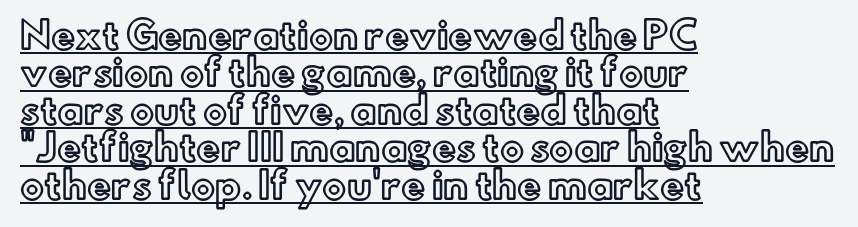
Here the designer chose a conventional face with non-uniform glyph widths. The vertical gap from one line to the next is small. Quick note: underline on. Nothing unusual about the tracking: characters are spaced as the font intends. Unlike italic type, these characters show no tilt at all. In CSS terms this would be text-align: left.
